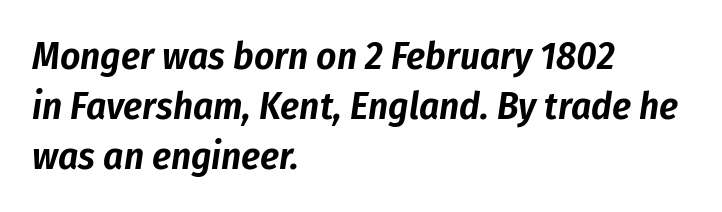
Descender tails drop into unmarked territory. The leading is moderate, giving the passage an even texture. Line starts are locked; line ends wander. Caption: standard tracking, unaltered. This is oblique type, the kind used for emphasis or titles.
